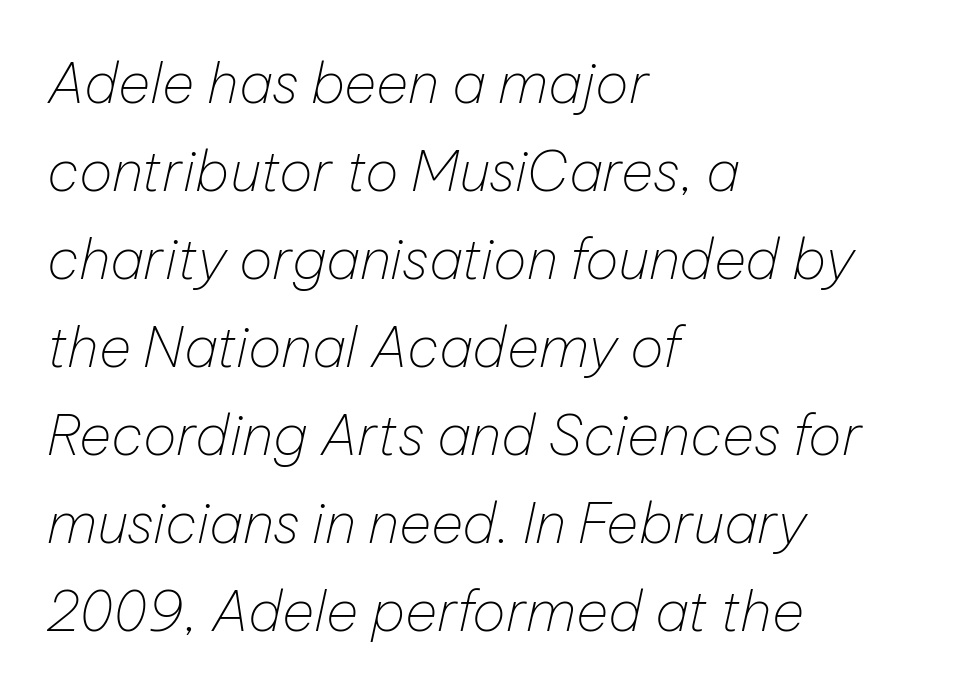
{"italic": "yes", "lean": "right", "slant_degrees": 12, "bold": "no", "weight": "thin", "width": "normal", "stroke_contrast": "low", "x_height": "medium", "monospaced": "no", "underline": "no", "align": "left", "line_spacing": "normal", "line_spacing_ratio": 1.57, "letter_spacing": "normal", "letter_spacing_em": 0.0, "glyph_px": 56}
